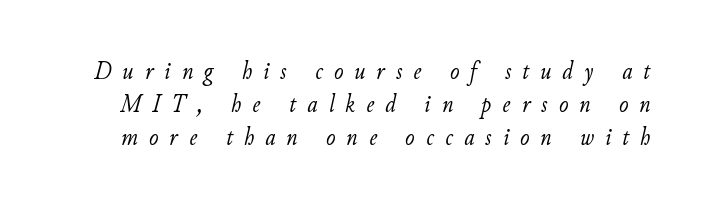
{"italic": "yes", "lean": "right", "slant_degrees": 11, "bold": "no", "underline": "no", "line_spacing": "normal", "line_spacing_ratio": 1.33, "letter_spacing": "wide", "letter_spacing_em": 0.45, "glyph_px": 25}
